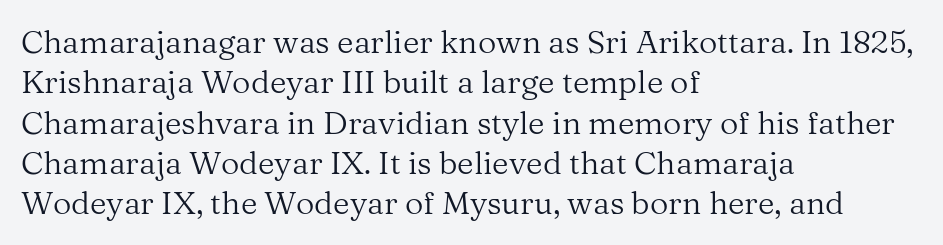
You could not count columns in this text — the font is proportionally spaced. Compared with a typical body face, this is equally light or lighter still. Each new line begins a customary step beneath the previous one. A roman cut, with each character standing at attention.
